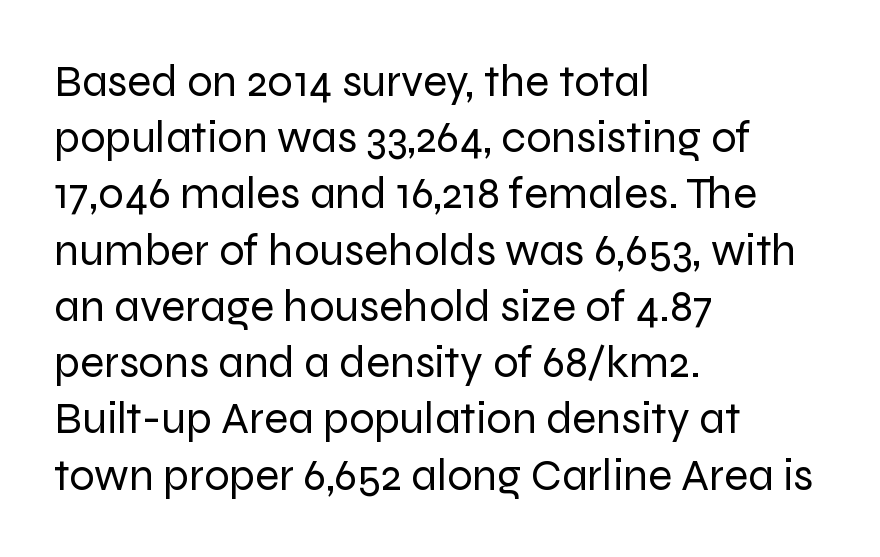
Is the type heavy? It reads as light-to-regular instead. The face used here is a sans, in the tradition of grotesques and geometrics. If you measured baseline to baseline, you'd find a middling distance. The font's upright variant was chosen for this text. Casual observation: everything's shoved over to the left. Honestly, the letter spacing is just normal — you wouldn't notice it.
